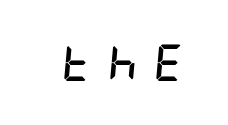
The image shows 37 px semibold, condensed type, italic (leaning right); set unusually wide letter spacing (+0.43 em), not underlined; low stroke contrast and a large x-height.
